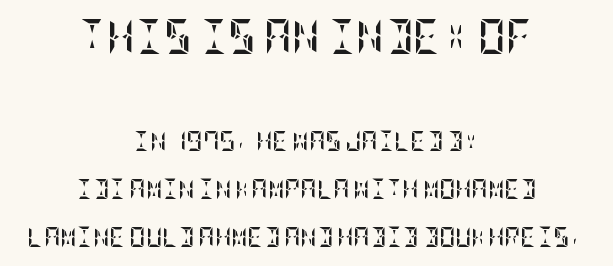
Centered paragraph, ragged on both sides. Letters rest on an invisible, unmarked baseline. Heavy-handed strokes throughout: this text is bold. Character size in the leading block exceeds that of the trailing block. In terms of letterspacing, this is plain default setting. Widely set lines give the paragraph a tall, airy silhouette.
